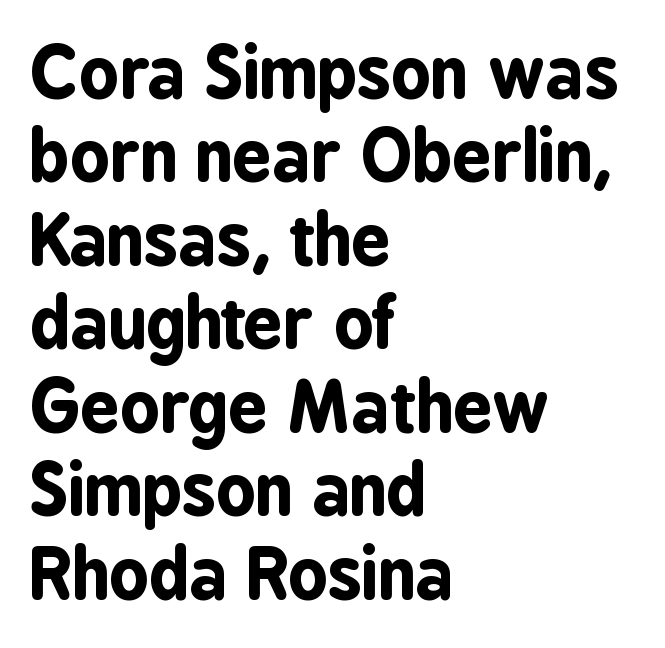
Proportional: the letters do not fall into vertical columns. Inter-character spacing is left at the font's built-in metrics. Horizontally, the lines are justified to the leading edge only. Type without underlining. Posture: upright roman.
